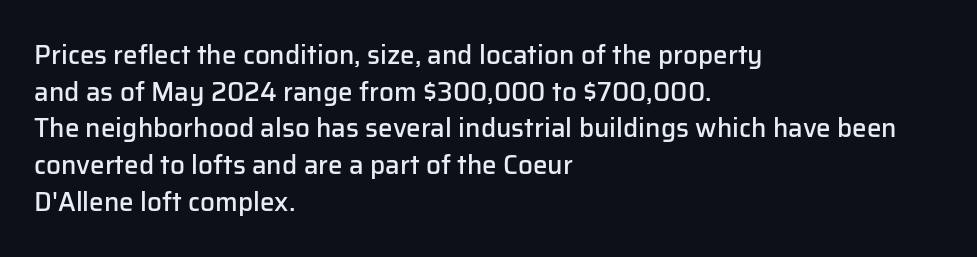
Every row of glyphs begins at an identical x-position on the left. Summary of weight: moderately heavy, a semibold. Evenly set lines give the paragraph a standard silhouette. In terms of letterspacing, this is plain default setting. When letters stand straight like this, we call the style roman or upright. The gap between lines stays unmarked.
